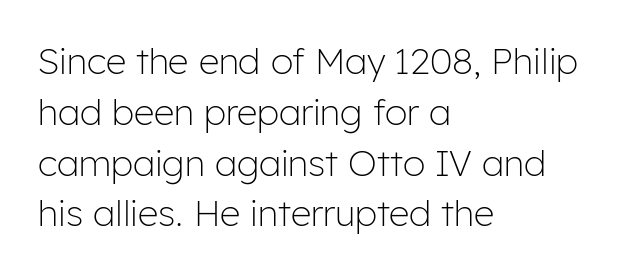
Descenders hang freely into open space. Horizontal alignment here is leftward, the default for most running prose. Ink coverage per letter is moderate at most. The letters stand upright; this is a roman face. Is there much room between lines? A standard amount, neither cramped nor airy. Characters follow at the spacing the type designer built in.
